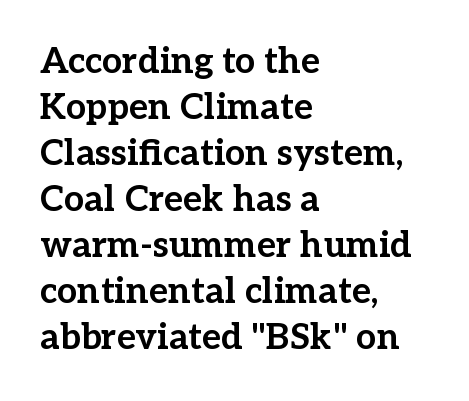
{"serif": "yes", "italic": "no", "bold": "yes", "weight": "bold", "width": "normal", "stroke_contrast": "low", "x_height": "medium", "monospaced": "no", "underline": "no", "align": "left", "line_spacing": "normal", "line_spacing_ratio": 1.28, "letter_spacing": "normal", "letter_spacing_em": 0.0, "glyph_px": 36}
